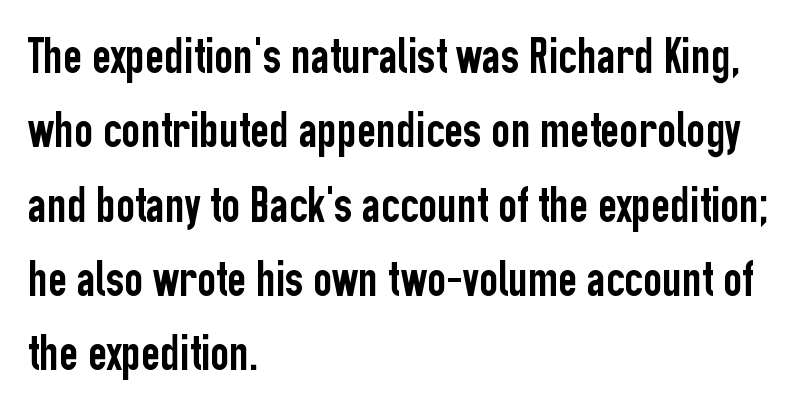
{"serif": "no", "italic": "no", "width": "condensed", "stroke_contrast": "low", "x_height": "medium", "monospaced": "no", "underline": "no", "align": "left", "line_spacing": "normal", "line_spacing_ratio": 1.43, "letter_spacing": "normal", "letter_spacing_em": 0.0, "glyph_px": 52}
